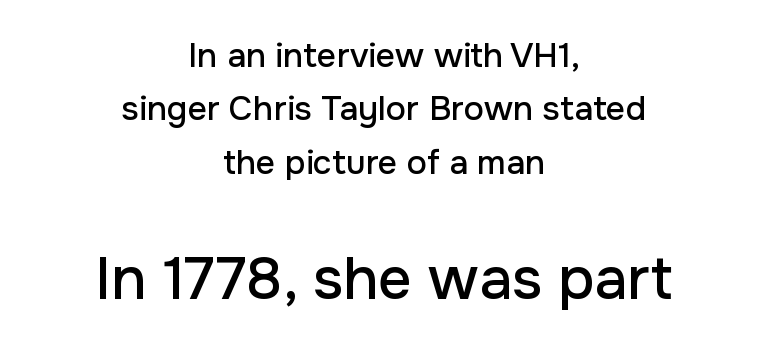
The words here are not underlined. A typesetter would mark this as roman, not italic. Regular leading. Character widths vary here, with narrow letters taking less room than wide ones.
